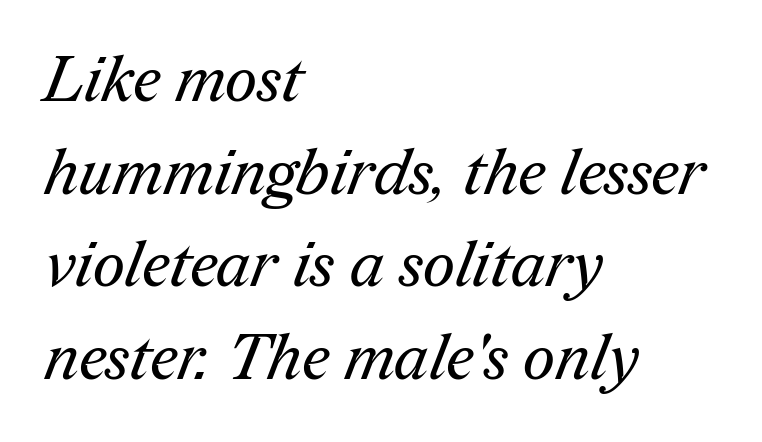
Honestly, the letter spacing is just normal — you wouldn't notice it. Spacing verdict: proportional, widths tailored to each character. Letterform terminals end in serifs throughout the passage. The block of text has a typical density, with ordinary space between rows. Bold? No — there's no thickening of the strokes.
